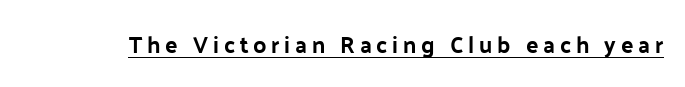
Q: Is the text italic (slanted)? A: No, it is upright.
Q: Is the text underlined? A: Yes.
Q: Is the spacing between letters normal or unusually wide? A: Unusually wide.
